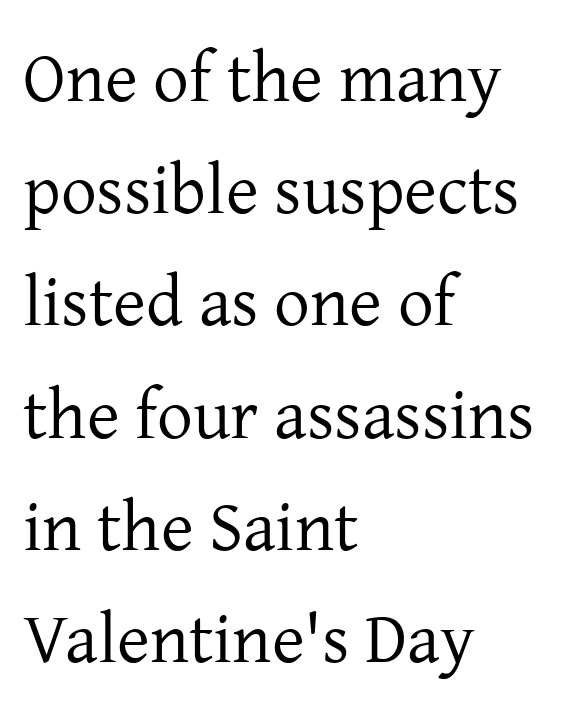
{"serif": "yes", "italic": "no", "bold": "no", "weight": "regular", "width": "normal", "stroke_contrast": "low", "x_height": "medium", "monospaced": "no", "underline": "no", "align": "left", "line_spacing": "normal", "line_spacing_ratio": 1.58, "letter_spacing": "normal", "letter_spacing_em": 0.0, "glyph_px": 71}
